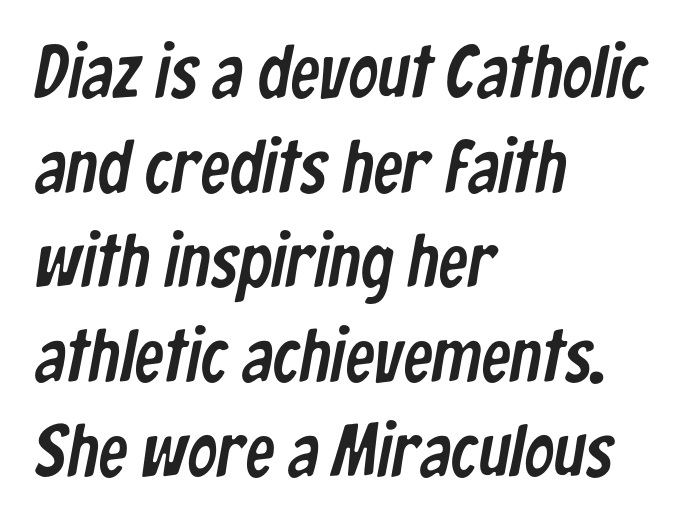
Q: Is the typeface a serif or a sans-serif typeface? A: Sans-serif.
Q: Is the text underlined? A: No.
Q: How is the paragraph aligned? A: Left-aligned.
Q: Is the spacing between letters normal or unusually wide? A: Normal.
Q: Is the spacing between lines tight, normal or loose? A: Normal.
Q: Width (condensed, normal, or wide)? A: Condensed.
Q: Stroke contrast? A: Low.
Q: x-height? A: Medium.
Q: Monospaced? A: No.
